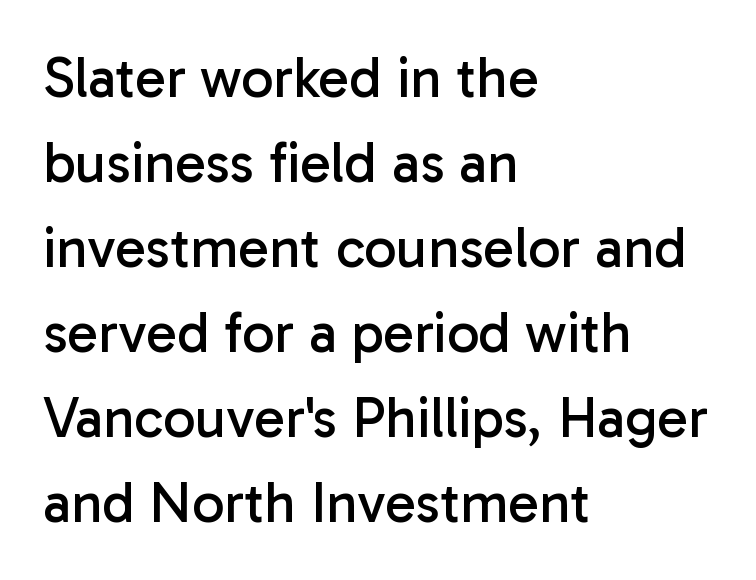
Are there feet on the stems? There aren't — it's a sans. This reads as an unemphasized weight, regular at the heaviest. Descenders hang freely into open space. The face used here is rendered with its standard letterfit. Leading: standard.
